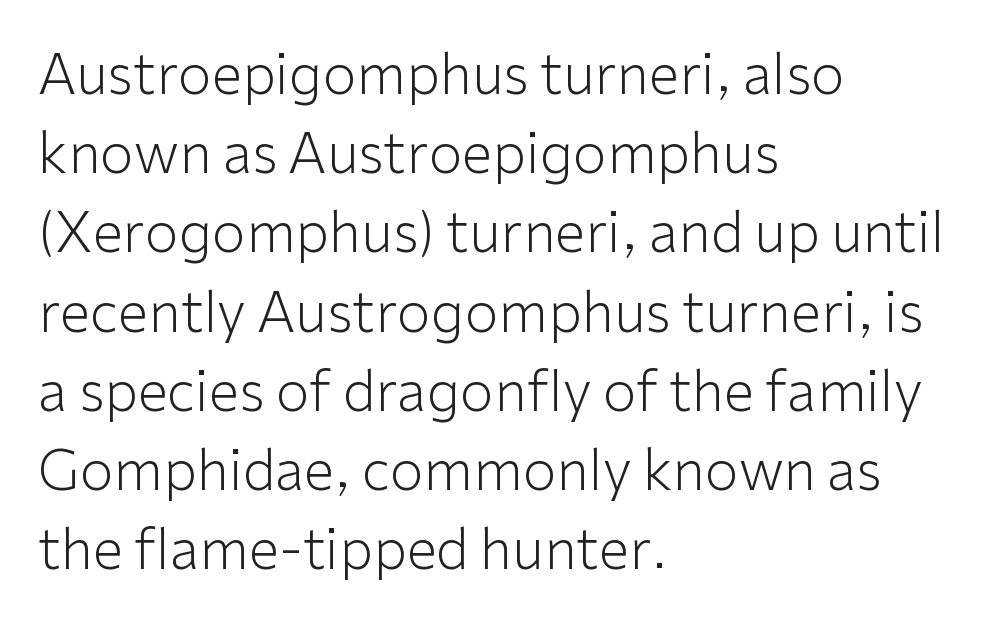
The image shows 55 px light sans-serif type, upright; set left-aligned, normal line spacing (1.44x), normal letter spacing, not underlined; low stroke contrast and a medium x-height.
